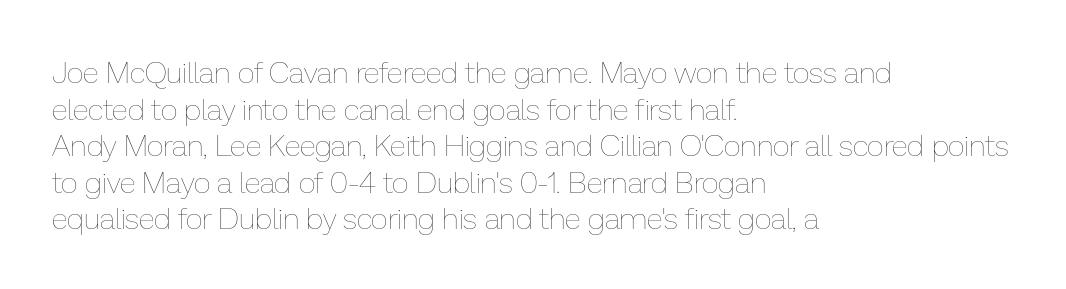
Q: Is the text bold? A: No.
Q: Is the text italic (slanted)? A: No, it is upright.
Q: Is the text underlined? A: No.
Q: How is the paragraph aligned? A: Left-aligned.
Q: Is the spacing between letters normal or unusually wide? A: Normal.
Q: Width (condensed, normal, or wide)? A: Normal.
Q: Stroke contrast? A: Low.
Q: x-height? A: Medium.
Q: Monospaced? A: No.
